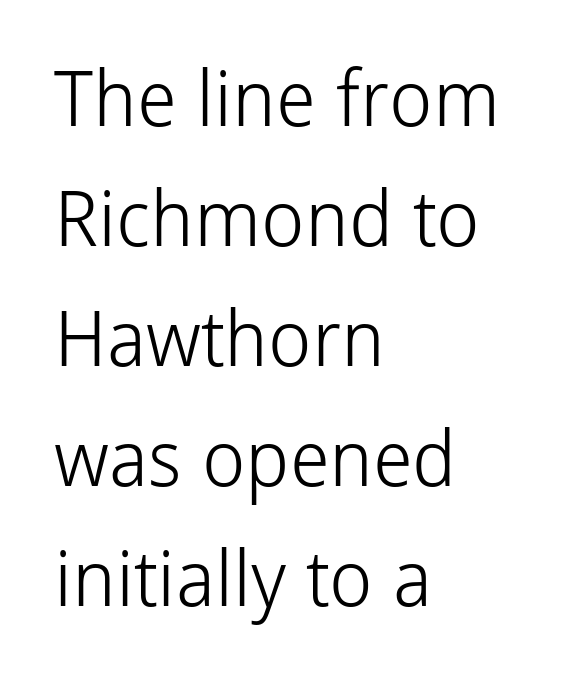
Spacing between characters is what you'd get straight out of the box. This rendering features lettering with no underline. Grotesque or geometric, the face here clearly has no serifs. Varying glyph widths throughout — classic text-font behaviour.
